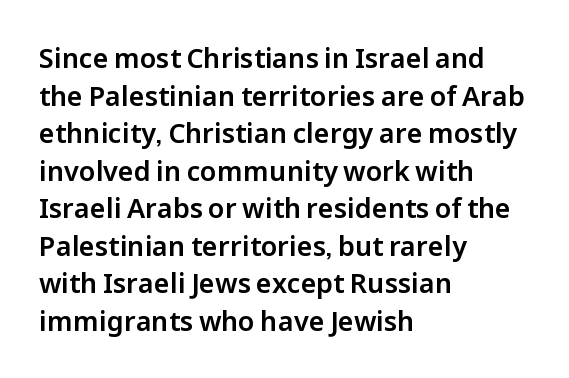
Plain, unruled lines of type. The lines in this sample share a left origin and differ only in where they stop. The specimen reads as upright at a glance. Letter spacing: default. If you measured baseline to baseline, you'd find a middling distance.
